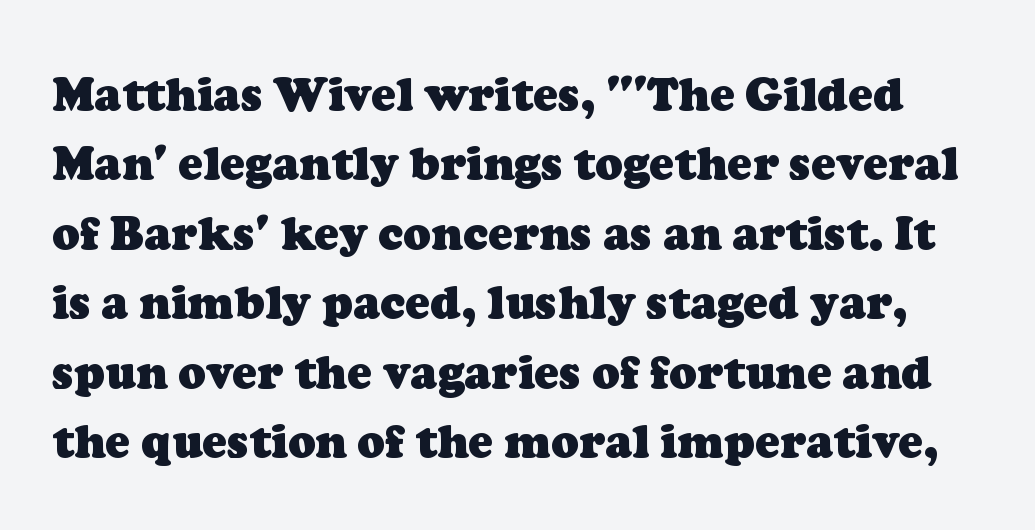
{"serif": "yes", "bold": "yes", "weight": "heavy", "width": "normal", "stroke_contrast": "low", "x_height": "medium", "monospaced": "no", "underline": "no", "line_spacing": "normal", "line_spacing_ratio": 1.51, "letter_spacing": "normal", "letter_spacing_em": 0.0, "glyph_px": 46}
